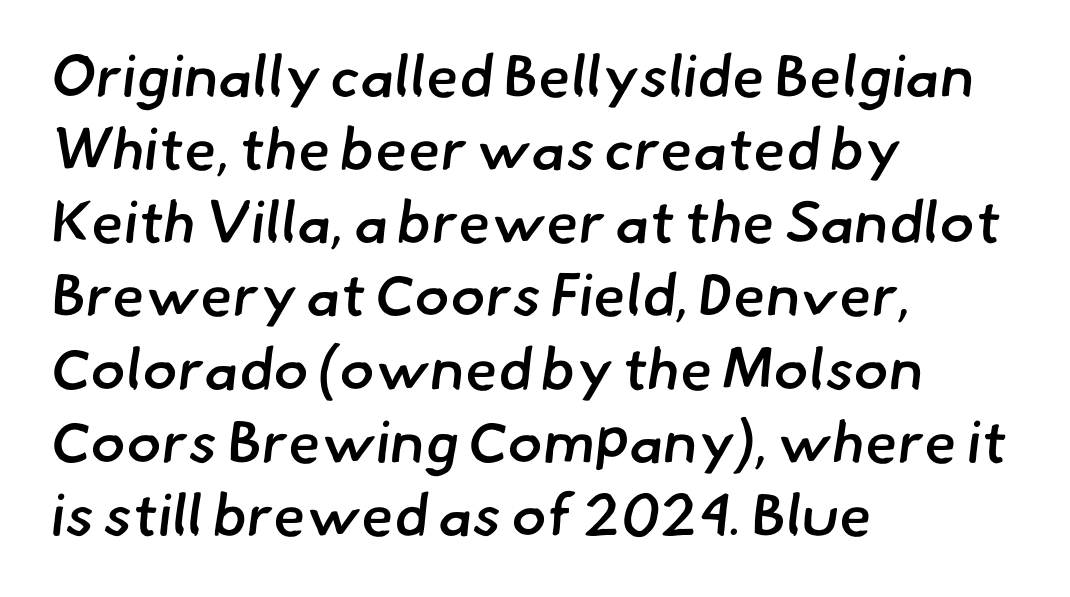
Q: Is the text bold? A: Semi-bold.
Q: Is the typeface a serif or a sans-serif typeface? A: Sans-serif.
Q: Is the text underlined? A: No.
Q: How is the paragraph aligned? A: Left-aligned.
Q: Is the spacing between letters normal or unusually wide? A: Normal.
Q: Width (condensed, normal, or wide)? A: Normal.
Q: Stroke contrast? A: Low.
Q: x-height? A: Small.
Q: Monospaced? A: No.
